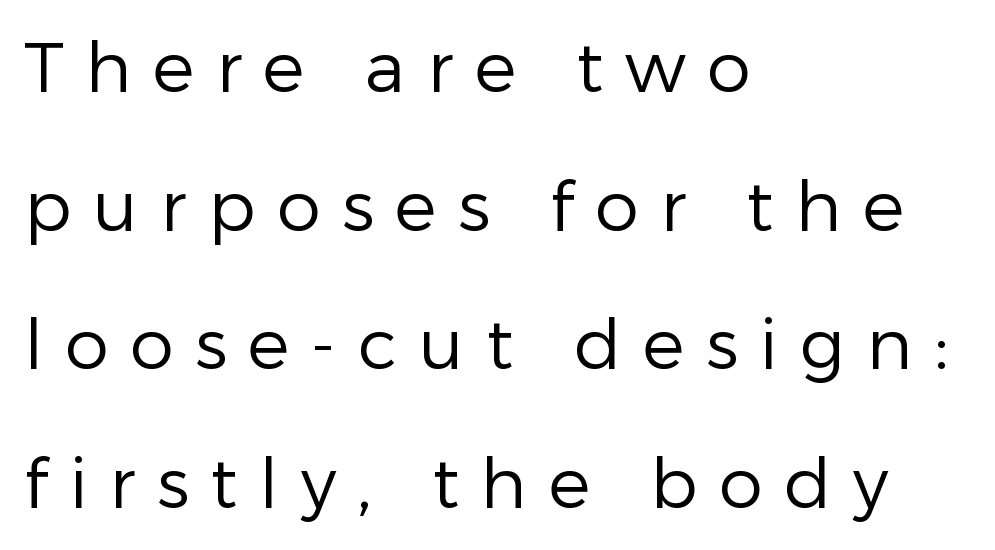
The type is letterspaced generously, with wide tracking. The letters stand upright; this is a roman face. Descenders hang freely into open space. Leading is clearly above the norm, producing a sparse column. Every row of glyphs begins at an identical x-position on the left.
